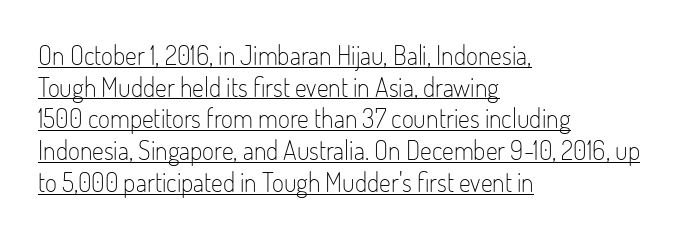
The image shows 26 px text type, upright; set left-aligned, line spacing 1.22x, normal letter spacing, underlined.
